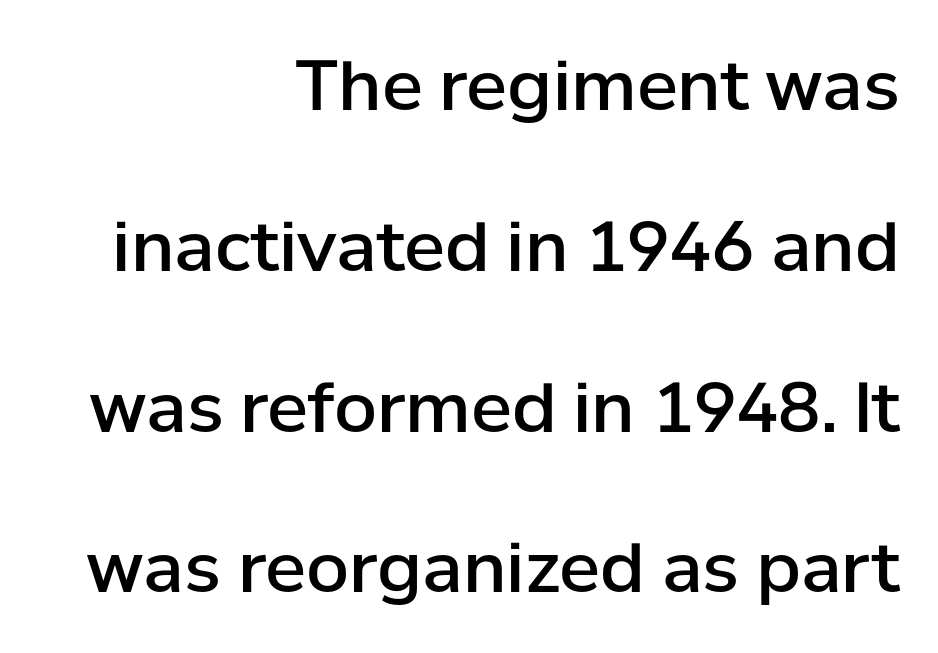
{"serif": "no", "italic": "no", "bold": "semi", "weight": "semibold", "width": "normal", "stroke_contrast": "low", "x_height": "medium", "monospaced": "no", "underline": "no", "align": "right", "line_spacing": "loose", "line_spacing_ratio": 2.33, "letter_spacing": "normal", "letter_spacing_em": 0.0, "glyph_px": 69}
